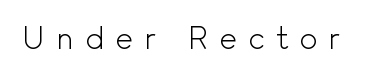
Q: Is the text bold? A: No.
Q: Is the text italic (slanted)? A: No, it is upright.
Q: Is the typeface a serif or a sans-serif typeface? A: Sans-serif.
Q: Is the text underlined? A: No.
Q: Is the spacing between letters normal or unusually wide? A: Unusually wide.
Q: Width (condensed, normal, or wide)? A: Normal.
Q: x-height? A: Small.
Q: Monospaced? A: No.
